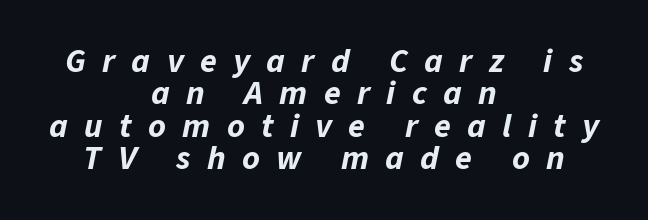
Q: Is the text bold? A: Yes.
Q: Is the text italic (slanted)? A: Yes, it leans right by about 11 degrees.
Q: Is the text underlined? A: No.
Q: How is the paragraph aligned? A: Centered.
Q: Is the spacing between letters normal or unusually wide? A: Unusually wide.
Q: Is the spacing between lines tight, normal or loose? A: Tight.
Q: Width (condensed, normal, or wide)? A: Normal.
Q: Stroke contrast? A: Low.
Q: x-height? A: Medium.
Q: Monospaced? A: No.
